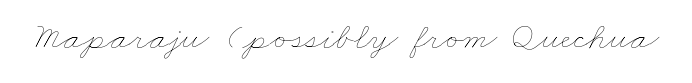
The image shows 38 px thin, wide type; set normal letter spacing, not underlined; low stroke contrast and a small x-height.
